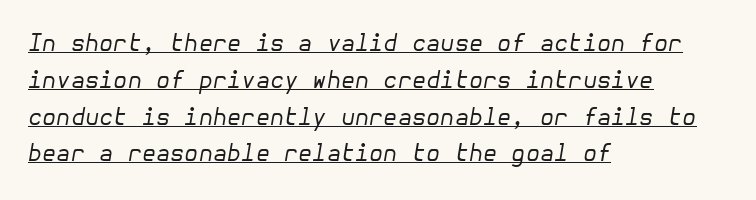
The image shows 23 px text type, italic (leaning right); set left-aligned, normal line spacing (1.6x), normal letter spacing, underlined.
